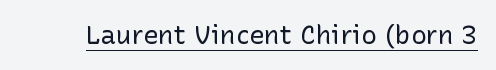
The image shows 26 px text type, upright; set normal letter spacing, underlined.
